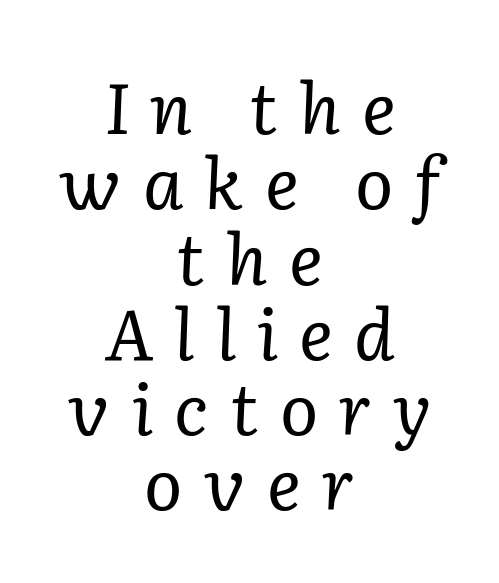
{"serif": "yes", "italic": "yes", "lean": "right", "slant_degrees": 2, "bold": "no", "weight": "regular", "width": "normal", "stroke_contrast": "low", "x_height": "medium", "monospaced": "no", "underline": "no", "align": "center", "line_spacing": "tight", "line_spacing_ratio": 1.06, "letter_spacing": "wide", "letter_spacing_em": 0.3, "glyph_px": 71}
